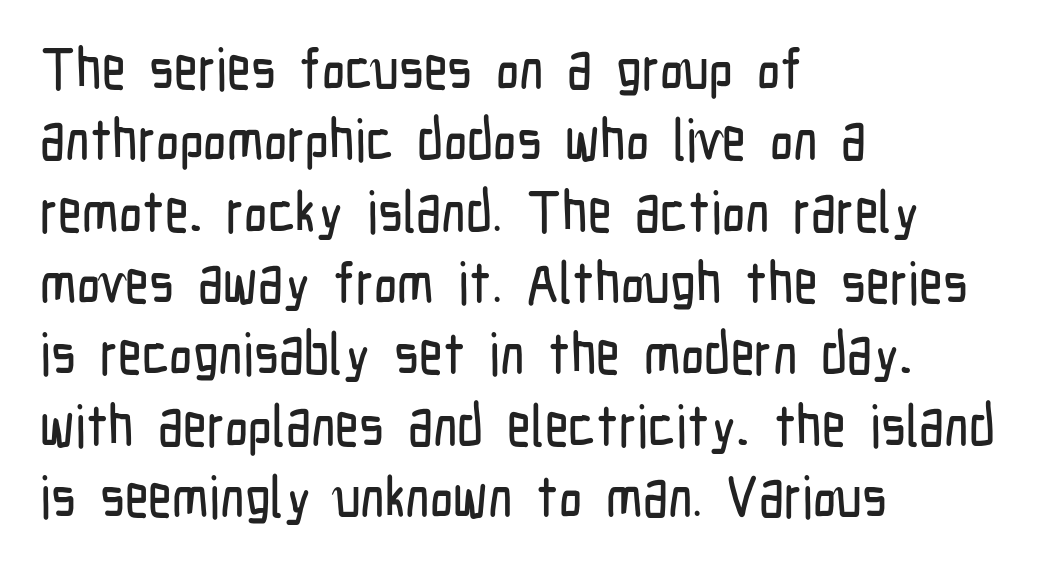
The image shows 58 px condensed sans-serif type, upright; set left-aligned, line spacing 1.23x, normal letter spacing, not underlined; low stroke contrast and a medium x-height.
